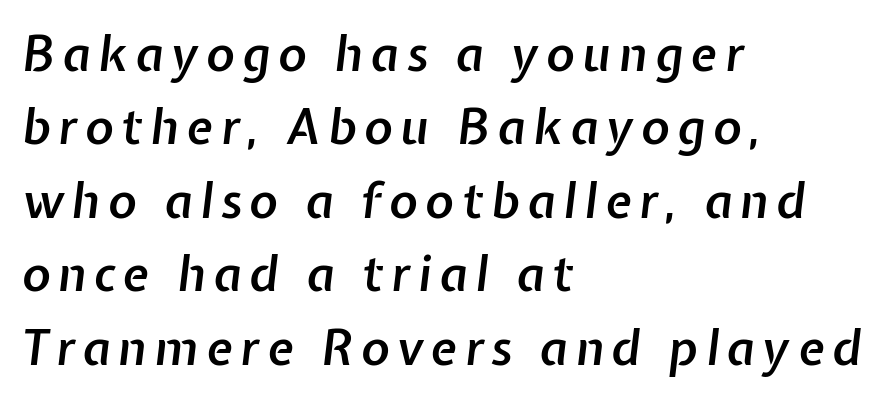
{"italic": "yes", "lean": "right", "slant_degrees": 7, "bold": "semi", "weight": "semibold", "width": "normal", "stroke_contrast": "low", "x_height": "medium", "monospaced": "no", "underline": "no", "align": "left", "line_spacing": "normal", "line_spacing_ratio": 1.53, "glyph_px": 48}
